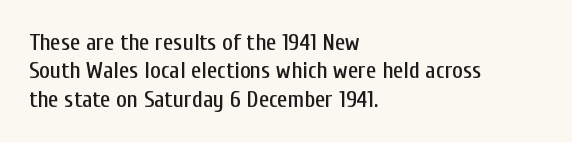
One-word summary of the alignment: left. These lines keep a tight, regular rhythm from letter to letter. Letters rest on an invisible, unmarked baseline. In terms of posture, this sample is upright.
